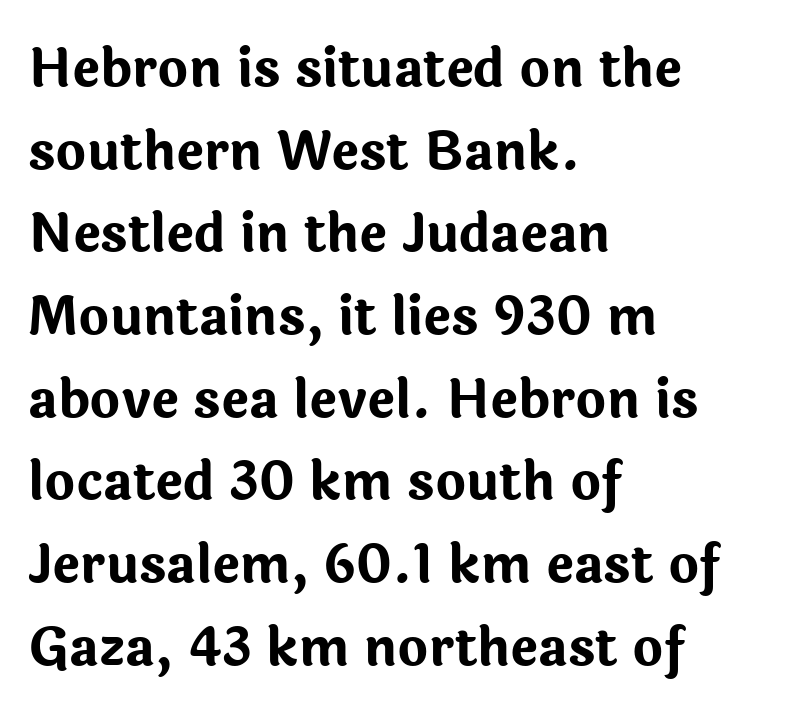
The image shows 52 px bold sans-serif type, upright; set left-aligned, normal line spacing (1.59x), normal letter spacing, not underlined; low stroke contrast and a medium x-height.
